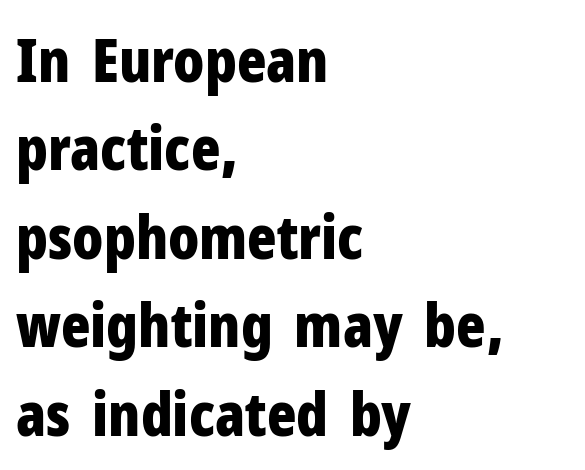
Default kerning and tracking; the words read as compact shapes. The passage shown is typed in a proportional face where columns would drift. The vertical gap from one line to the next is medium. The string is rendered with underlining switched off. Italic: no, the glyphs are upright roman. Typeset ragged right — the left edge is the straight one.
